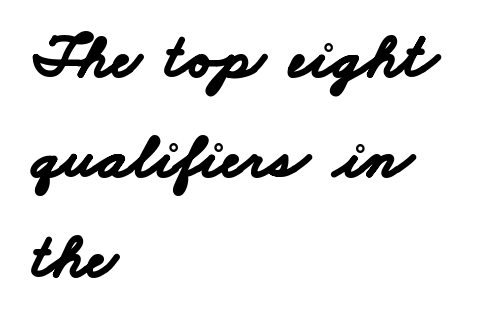
Q: Is the text bold? A: Yes.
Q: Is the typeface a serif or a sans-serif typeface? A: Sans-serif.
Q: Is the text underlined? A: No.
Q: How is the paragraph aligned? A: Left-aligned.
Q: Is the spacing between letters normal or unusually wide? A: Normal.
Q: Is the spacing between lines tight, normal or loose? A: Normal.
Q: Width (condensed, normal, or wide)? A: Wide.
Q: Stroke contrast? A: Low.
Q: x-height? A: Small.
Q: Monospaced? A: No.
